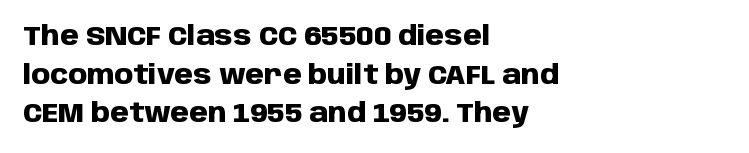
The glyphs are unaccompanied by any horizontal stroke below them. Alignment: flush left. Its strokes are broad and dark, the hallmark of bold type. Designer's note — italics off, roman on.
